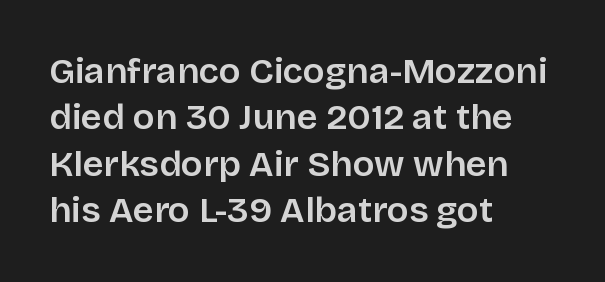
It's the straight-up-and-down kind of type. A clean baseline with only descenders dipping below it. This sample uses plain, unmodified letter spacing. Bold? Not quite — semibold, heavier than regular but stopping short. The rows are spaced the way most documents space them.
